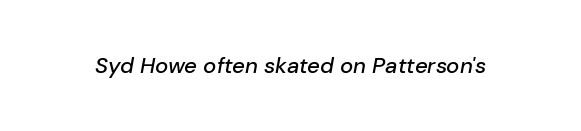
Q: Is the text italic (slanted)? A: Yes, it leans right by about 10 degrees.
Q: Is the text underlined? A: No.
Q: Is the spacing between letters normal or unusually wide? A: Normal.
